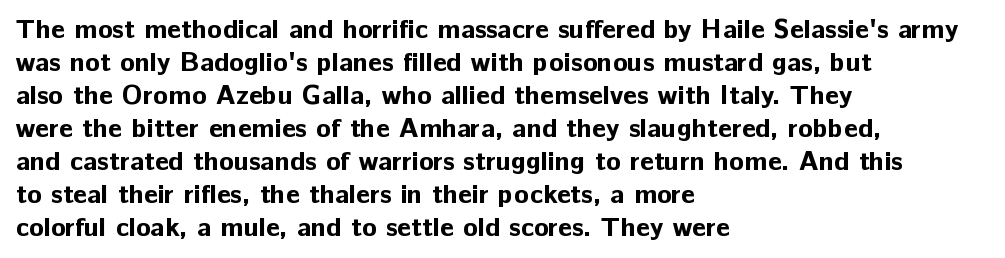
Q: Is the text bold? A: Yes.
Q: Is the text italic (slanted)? A: No, it is upright.
Q: Is the text underlined? A: No.
Q: How is the paragraph aligned? A: Left-aligned.
Q: Is the spacing between letters normal or unusually wide? A: Normal.
